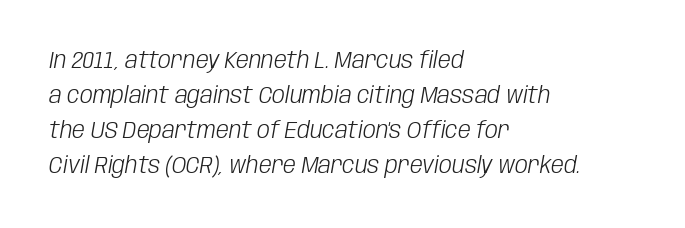
The glyphs look as if they've been sheared to an angle. Horizontal bands of white between lines are of average thickness. No heavy texture on the line: the type isn't bold. The rendering anchors every line to the left-hand side.
